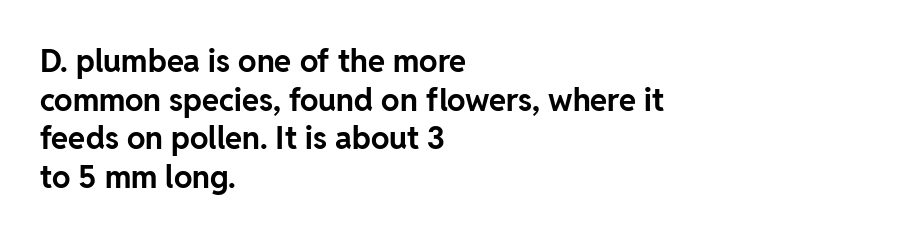
Q: Is the text bold? A: Yes.
Q: Is the text italic (slanted)? A: No, it is upright.
Q: Is the typeface a serif or a sans-serif typeface? A: Sans-serif.
Q: Is the text underlined? A: No.
Q: How is the paragraph aligned? A: Left-aligned.
Q: Is the spacing between letters normal or unusually wide? A: Normal.
Q: Is the spacing between lines tight, normal or loose? A: Normal.
Q: Width (condensed, normal, or wide)? A: Normal.
Q: Stroke contrast? A: Low.
Q: x-height? A: Medium.
Q: Monospaced? A: No.
